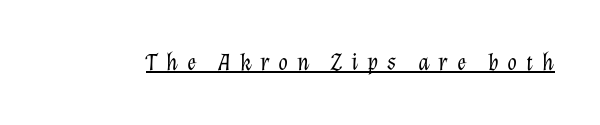
{"italic": "yes", "lean": "right", "slant_degrees": 12, "bold": "no", "underline": "yes", "letter_spacing": "wide", "letter_spacing_em": 0.35, "glyph_px": 25}
